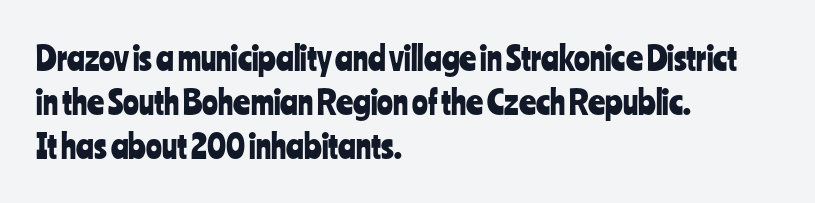
The image shows 33 px condensed sans-serif type, upright; set left-aligned, normal line spacing (1.34x), normal letter spacing, not underlined; low stroke contrast and a medium x-height.
